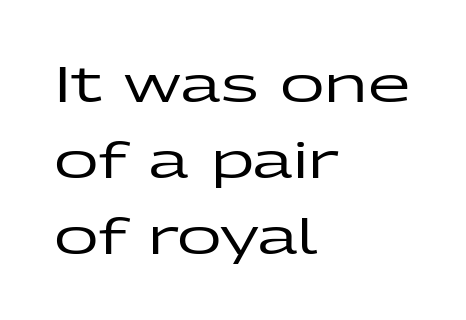
Line beginnings align vertically; line endings do not. The gaps between neighbouring characters are ordinary and unremarkable. Glance below the letters and you will spot only blank space. Spacing verdict: proportional, widths tailored to each character. Grotesque or geometric, the face here clearly has no serifs.
